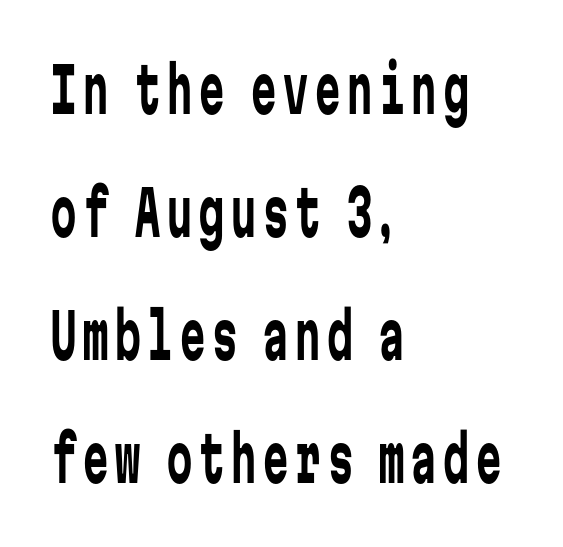
The image shows 63 px regular-weight, condensed sans-serif type, upright, monospaced; set left-aligned, loose line spacing (1.95x), not underlined; low stroke contrast and a medium x-height.
